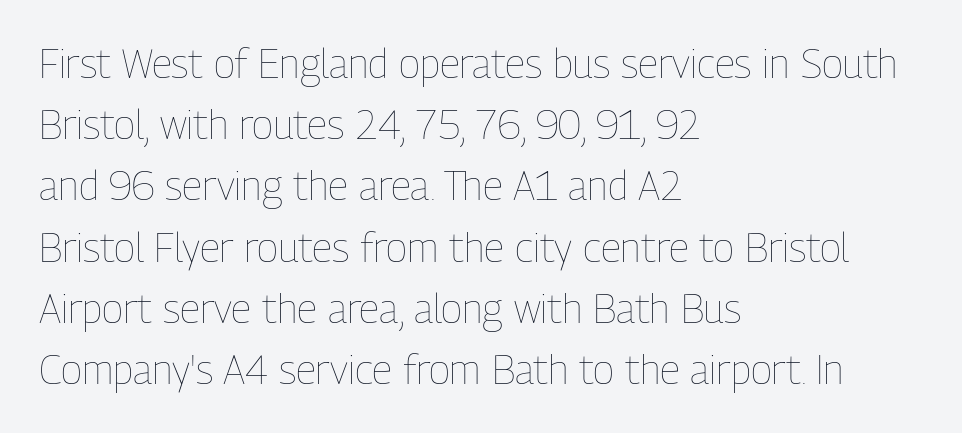
The image shows 40 px thin, condensed type, upright; set left-aligned, normal line spacing (1.53x), normal letter spacing, not underlined; low stroke contrast and a medium x-height.
